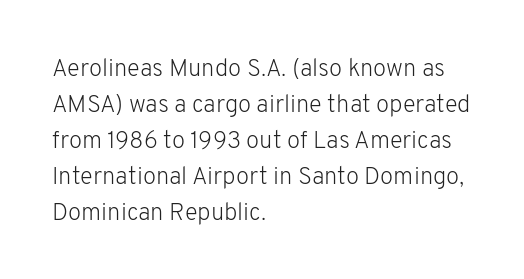
{"italic": "no", "bold": "no", "underline": "no", "align": "left", "line_spacing": "normal", "line_spacing_ratio": 1.5, "letter_spacing": "normal", "letter_spacing_em": 0.0, "glyph_px": 24}
